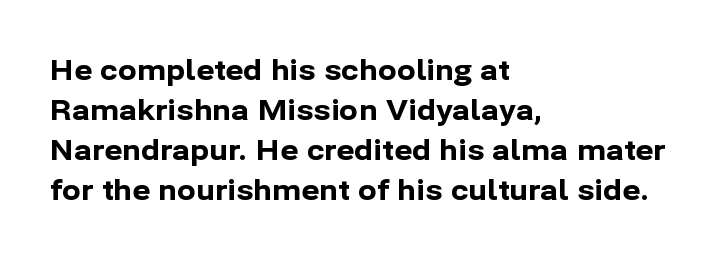
The image shows 28 px bold sans-serif type, upright; set left-aligned, normal line spacing (1.43x), normal letter spacing, not underlined; low stroke contrast and a medium x-height.
